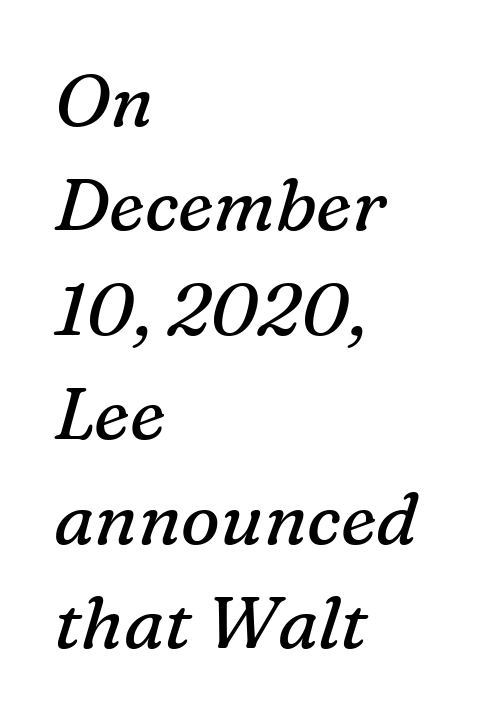
The image shows 73 px regular-weight serif type, italic (leaning right); set left-aligned, normal line spacing (1.43x), normal letter spacing, not underlined; medium stroke contrast and a medium x-height.
